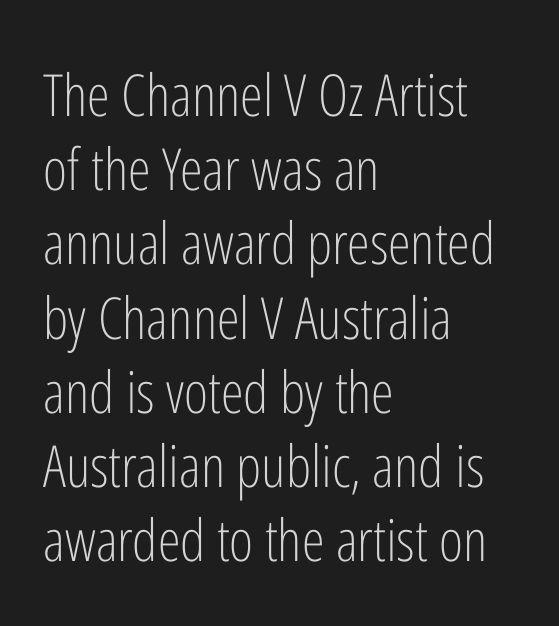
{"serif": "no", "italic": "no", "bold": "no", "weight": "light", "width": "condensed", "stroke_contrast": "low", "x_height": "medium", "monospaced": "no", "underline": "no", "align": "left", "line_spacing": "normal", "line_spacing_ratio": 1.28, "letter_spacing": "normal", "letter_spacing_em": 0.0, "glyph_px": 58}
